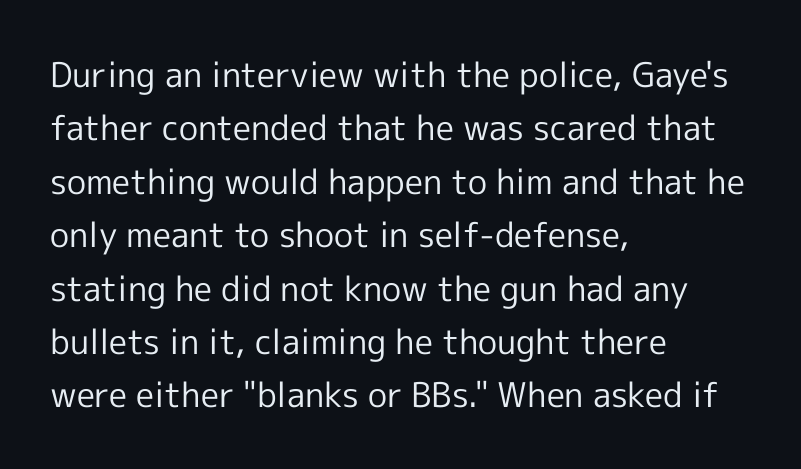
Do the letters lean? They stand straight. Has an underline been added? It has not. Does the leading feel generous? No, just average. Regarding serifs, this sample does without them. Notice how the passage keeps a crisp vertical edge on the left only. The passage shown is typed in a proportional face where columns would drift.
